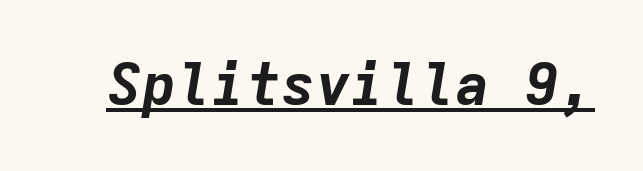
Q: Is the text bold? A: Yes.
Q: Is the text italic (slanted)? A: Yes, it leans right by about 9 degrees.
Q: Is the text underlined? A: Yes.
Q: Is the spacing between letters normal or unusually wide? A: Normal.
Q: Width (condensed, normal, or wide)? A: Normal.
Q: Stroke contrast? A: Low.
Q: x-height? A: Medium.
Q: Monospaced? A: Yes.
